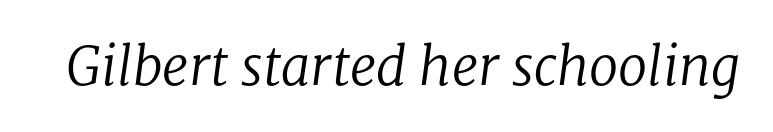
The letters sit at their default tracking, neither squeezed nor spread. The lettering tilts uniformly, giving the passage an italic look. Is the type heavy? It reads as light-to-regular instead. Font category for this specimen: serif.
